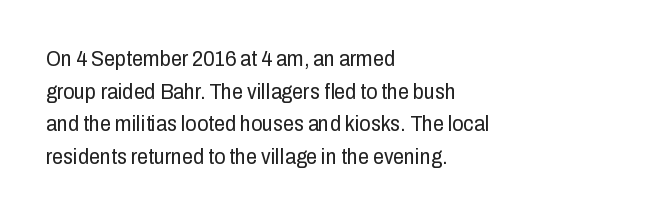
{"italic": "no", "bold": "no", "underline": "no", "align": "left", "line_spacing": "normal", "line_spacing_ratio": 1.48, "letter_spacing": "normal", "letter_spacing_em": 0.0, "glyph_px": 22}
